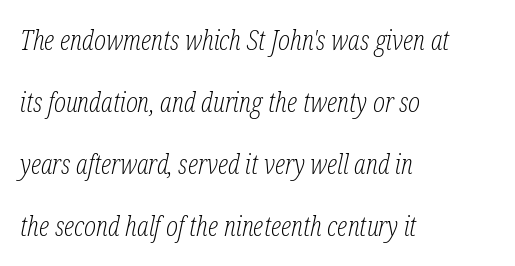
The image shows 28 px light, condensed serif type, italic (leaning right); set left-aligned, loose line spacing (2.22x), normal letter spacing, not underlined; low stroke contrast and a medium x-height.
